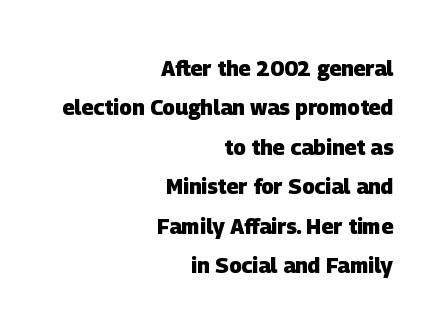
The image shows 21 px bold type; set right-aligned, line spacing 1.88x, normal letter spacing, not underlined.
